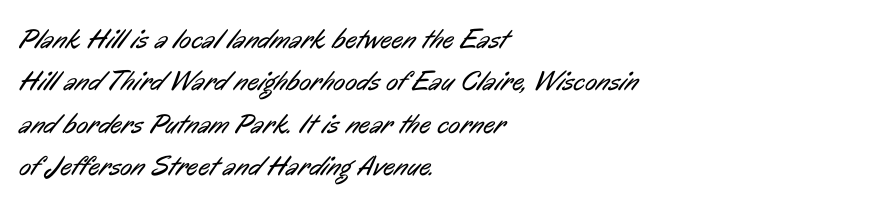
The image shows 28 px regular-weight, condensed sans-serif type; set left-aligned, normal line spacing (1.51x), normal letter spacing, not underlined; low stroke contrast and a medium x-height.
